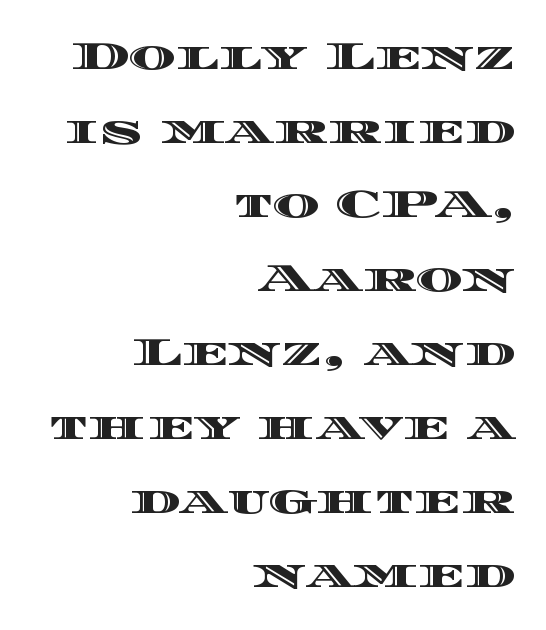
A student would call this right alignment; a typographer would say flush right, rag left. Italic? Not at all — the glyphs are vertical. These lines keep a tight, regular rhythm from letter to letter. Looks like regular typesetting: each glyph gets only the width it needs.
